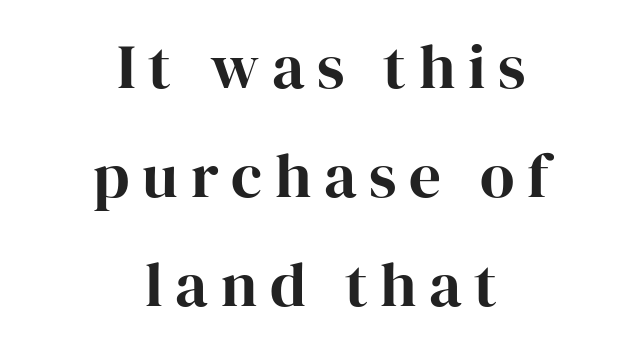
This is serif lettering, the kind often seen in printed books. What stands out about the letter spacing? Its width — letters are far apart. Look at the stroke-to-counter ratio: heavy, a bold. Italic: no, the glyphs are upright roman.
